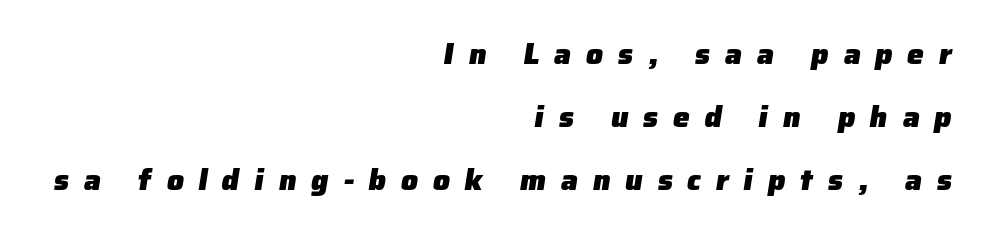
The image shows 30 px heavy sans-serif type; set right-aligned, loose line spacing (2.1x), unusually wide letter spacing (+0.49 em), not underlined; low stroke contrast and a medium x-height.
